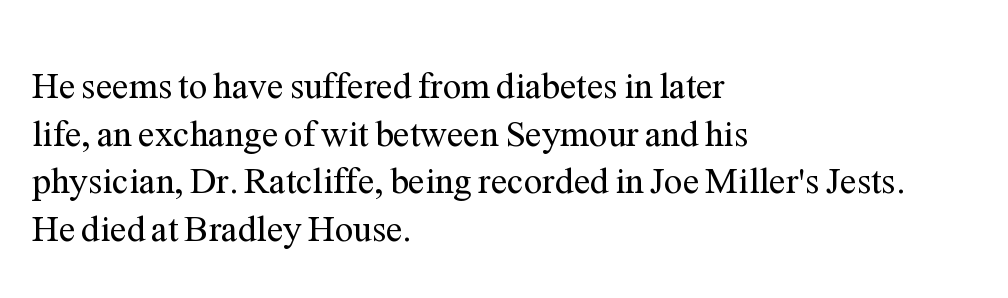
{"serif": "yes", "italic": "no", "bold": "no", "weight": "regular", "width": "normal", "stroke_contrast": "medium", "x_height": "medium", "monospaced": "no", "underline": "no", "align": "left", "line_spacing": "normal", "line_spacing_ratio": 1.29, "letter_spacing": "normal", "letter_spacing_em": 0.0, "glyph_px": 37}
